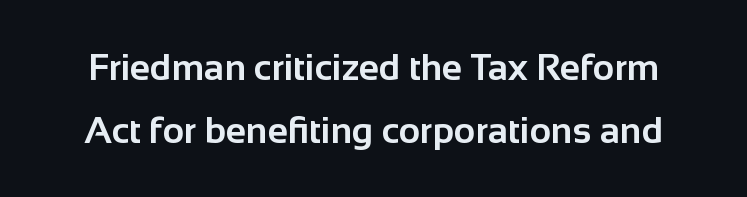
Compared with typical body copy, the letter spacing here is the same. Weight check: bold — yes, fully. Reading down the column, the eye jumps a familiar distance to each next line. The typography opts for an upright posture over an oblique one. The specimen omits any rule beneath the text block's lines. In terms of letterform style, serifs are entirely absent.
